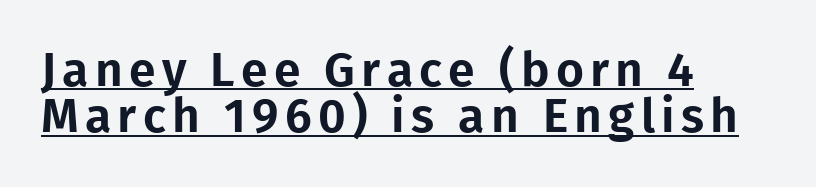
{"serif": "no", "italic": "no", "width": "normal", "stroke_contrast": "low", "x_height": "medium", "monospaced": "no", "underline": "yes", "align": "left", "line_spacing": "tight", "line_spacing_ratio": 0.96, "glyph_px": 48}
